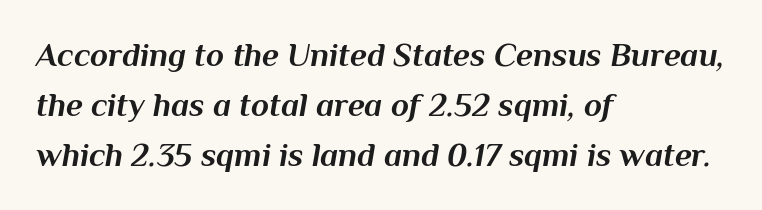
Q: Is the text bold? A: Yes.
Q: Is the text italic (slanted)? A: Yes, it leans right by about 10 degrees.
Q: Is the text underlined? A: No.
Q: How is the paragraph aligned? A: Left-aligned.
Q: Is the spacing between letters normal or unusually wide? A: Normal.
Q: Is the spacing between lines tight, normal or loose? A: Normal.
Q: Width (condensed, normal, or wide)? A: Normal.
Q: Stroke contrast? A: Medium.
Q: x-height? A: Medium.
Q: Monospaced? A: No.
